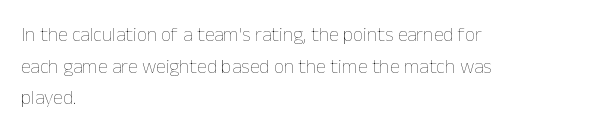
Teacher's note: observe the even left margin — that is flush-left alignment. The passage shown is not underscored anywhere. The rendering uses a moderate line-height, typical for paragraphs. Ascenders rise straight up at ninety degrees. Nobody touched the tracking dial on this one.
